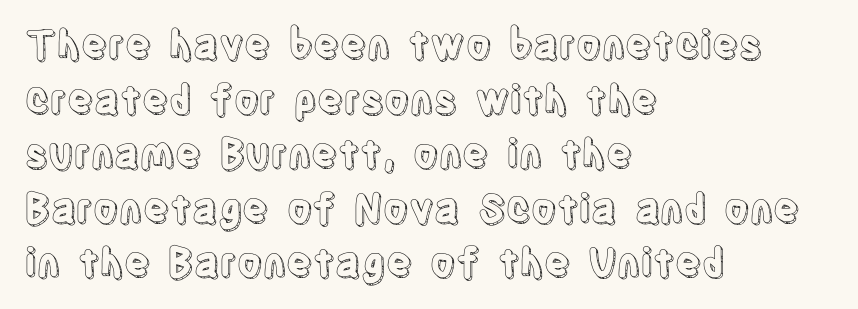
Q: Is the text italic (slanted)? A: No, it is upright.
Q: Is the text underlined? A: No.
Q: How is the paragraph aligned? A: Left-aligned.
Q: Is the spacing between letters normal or unusually wide? A: Normal.
Q: Is the spacing between lines tight, normal or loose? A: Normal.
Q: Width (condensed, normal, or wide)? A: Condensed.
Q: x-height? A: Large.
Q: Monospaced? A: No.
